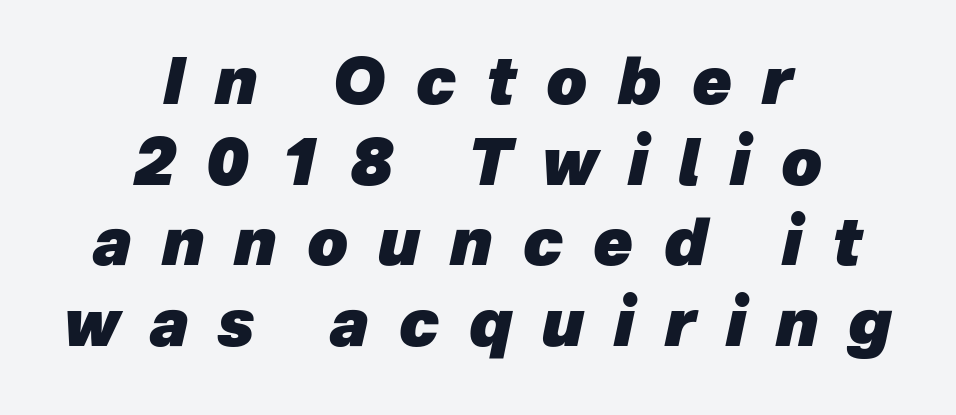
Q: Is the text bold? A: Yes.
Q: Is the text italic (slanted)? A: Yes, it leans right by about 12 degrees.
Q: Is the text underlined? A: No.
Q: How is the paragraph aligned? A: Centered.
Q: Is the spacing between letters normal or unusually wide? A: Unusually wide.
Q: Is the spacing between lines tight, normal or loose? A: Normal.
Q: Width (condensed, normal, or wide)? A: Normal.
Q: Stroke contrast? A: Low.
Q: x-height? A: Medium.
Q: Monospaced? A: No.
